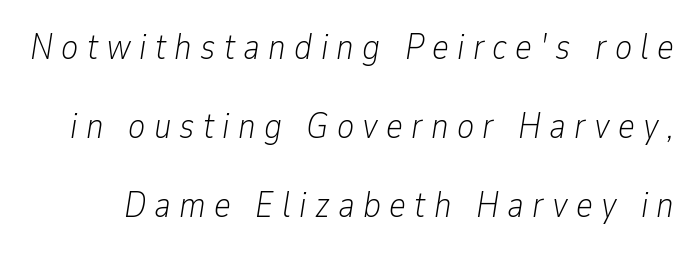
Descender tails drop into unmarked territory. Airy leading. You could only call the tracking loose — the letters float apart. Character widths vary here, with narrow letters taking less room than wide ones.
